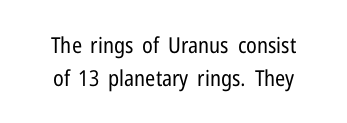
The image shows 22 px text type, upright; set centered, normal line spacing (1.51x), normal letter spacing, not underlined.
